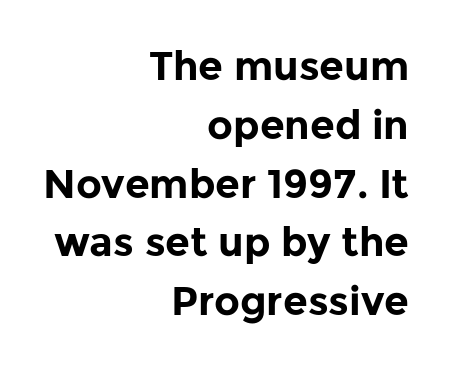
This block has exactly the height ordinary leading produces. Set as a true bold cut, around the 700 mark. The rendering uses natural spacing where letterforms have individual widths. A typesetter would label this face a sans.
